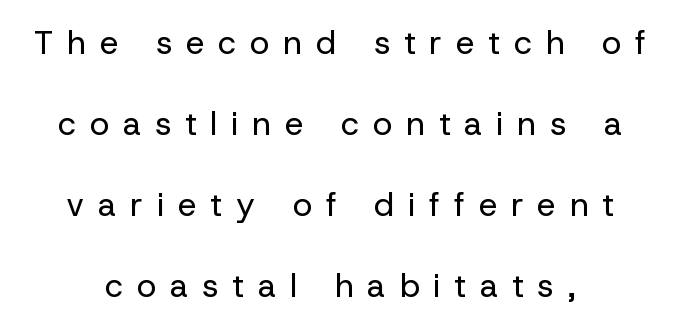
{"serif": "no", "italic": "no", "bold": "no", "weight": "regular", "width": "normal", "stroke_contrast": "low", "x_height": "medium", "monospaced": "no", "underline": "no", "line_spacing": "loose", "line_spacing_ratio": 2.45, "letter_spacing": "wide", "letter_spacing_em": 0.42, "glyph_px": 33}
